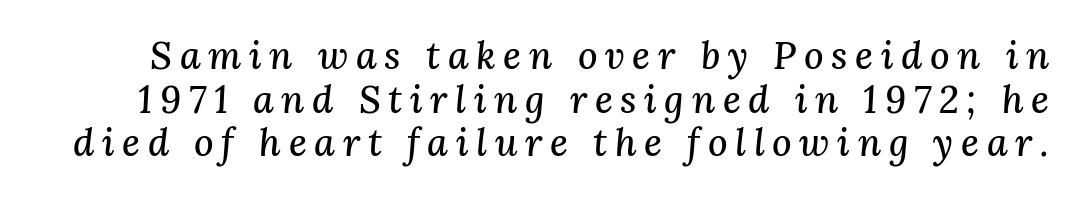
{"serif": "yes", "italic": "yes", "lean": "right", "slant_degrees": 3, "width": "normal", "stroke_contrast": "medium", "x_height": "medium", "monospaced": "no", "underline": "no", "line_spacing": "tight", "line_spacing_ratio": 1.15, "letter_spacing": "wide", "letter_spacing_em": 0.2, "glyph_px": 38}
